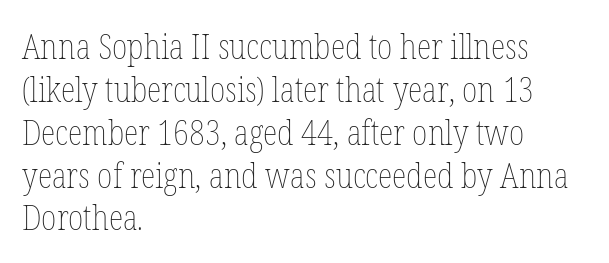
Q: Is the text bold? A: No.
Q: Is the text italic (slanted)? A: No, it is upright.
Q: Is the text underlined? A: No.
Q: How is the paragraph aligned? A: Left-aligned.
Q: Is the spacing between letters normal or unusually wide? A: Normal.
Q: Is the spacing between lines tight, normal or loose? A: Normal.
Q: Width (condensed, normal, or wide)? A: Condensed.
Q: Stroke contrast? A: Low.
Q: x-height? A: Medium.
Q: Monospaced? A: No.
